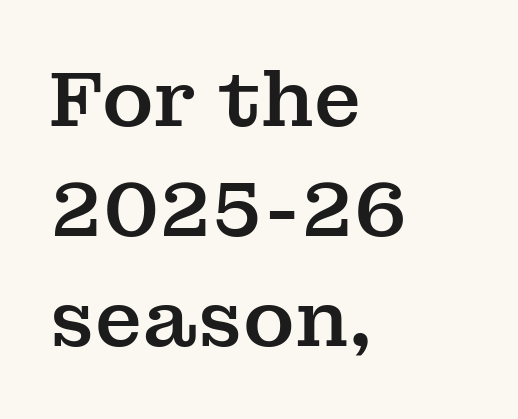
{"serif": "yes", "italic": "no", "width": "normal", "stroke_contrast": "medium", "x_height": "medium", "monospaced": "no", "underline": "no", "align": "left", "line_spacing": "normal", "line_spacing_ratio": 1.41, "letter_spacing": "normal", "letter_spacing_em": 0.0, "glyph_px": 78}
